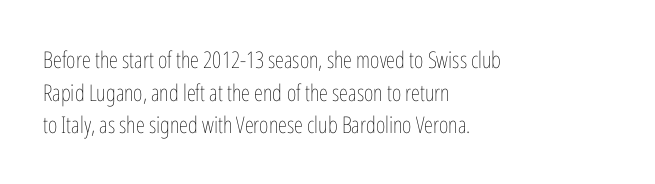
The image shows 23 px text type, upright; set left-aligned, normal line spacing (1.42x), normal letter spacing, not underlined.
